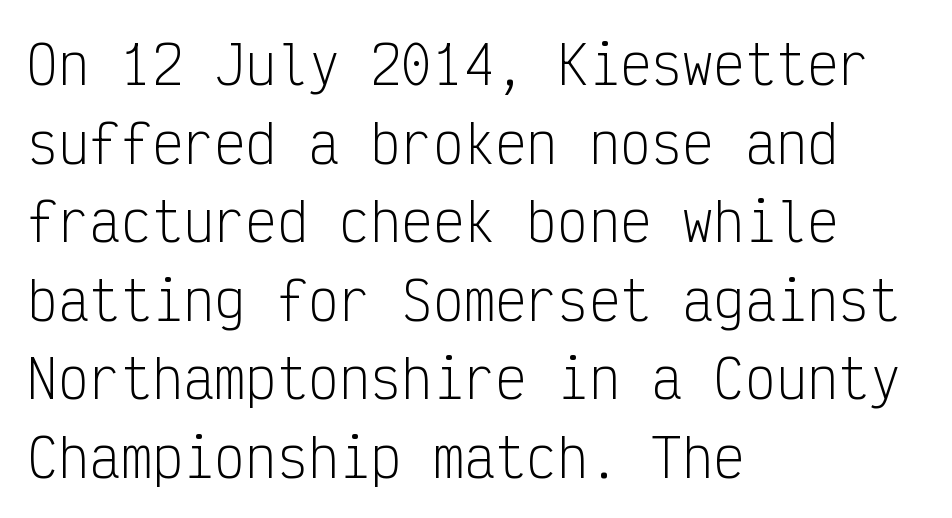
The image shows 52 px light, condensed sans-serif type, upright, monospaced; set left-aligned, normal line spacing (1.51x), normal letter spacing, not underlined; low stroke contrast and a medium x-height.
